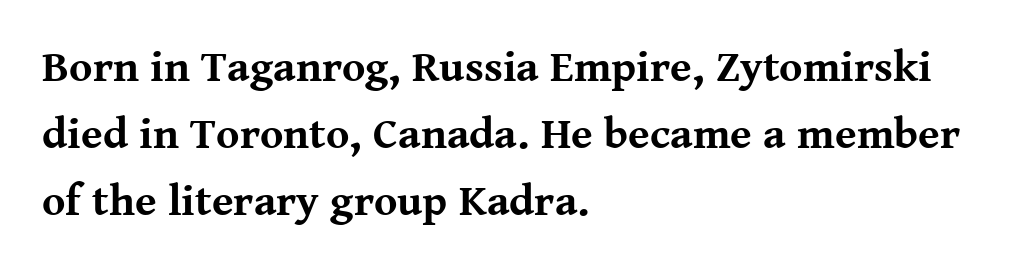
You can tell it's not italic because the verticals are truly vertical. Does the weight exceed regular? Yes, all the way to bold. These lines are rendered in a variable-pitch font. Note: serifs present on the glyphs.
